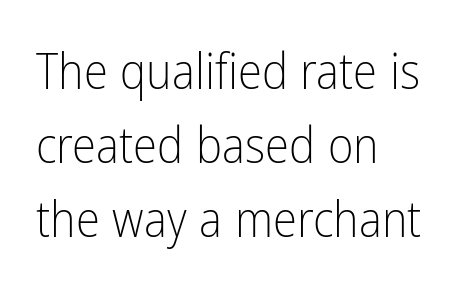
The image shows 49 px light, condensed sans-serif type, upright; set left-aligned, normal line spacing (1.51x), normal letter spacing, not underlined; low stroke contrast and a medium x-height.
